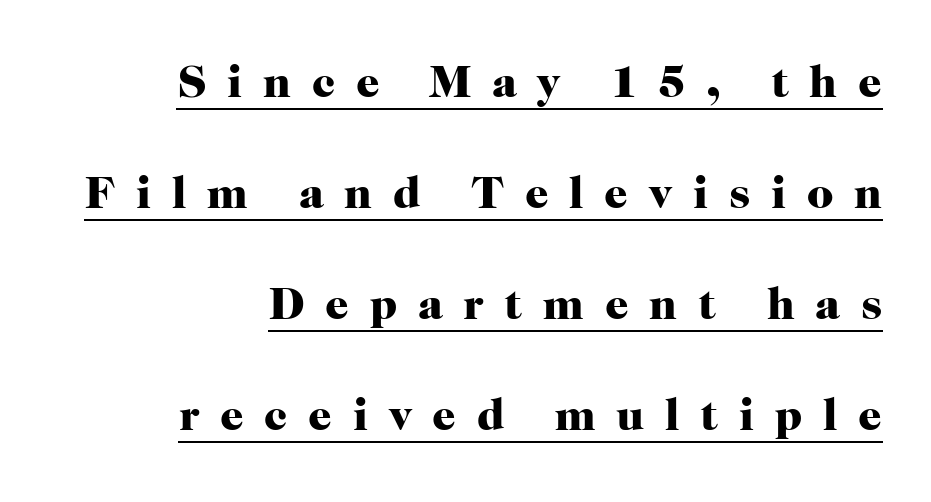
{"serif": "yes", "italic": "no", "bold": "yes", "weight": "heavy", "width": "normal", "stroke_contrast": "high", "x_height": "medium", "monospaced": "no", "underline": "yes", "align": "right", "line_spacing": "loose", "line_spacing_ratio": 2.41, "letter_spacing": "wide", "letter_spacing_em": 0.45, "glyph_px": 46}
